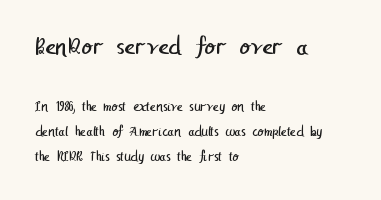
The image shows 25 px text type; set left-aligned, line spacing 1.78x, normal letter spacing, not underlined; the first (top) block is 1.79x larger.
